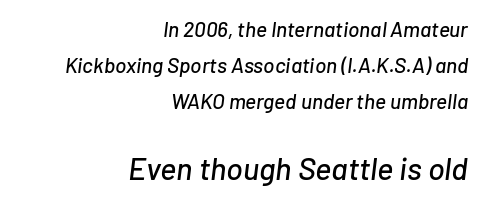
The image shows 31 px text type, italic (leaning right); set right-aligned, line spacing 1.71x, normal letter spacing, not underlined; the second (bottom) block is 1.48x larger; low stroke contrast and a medium x-height.
